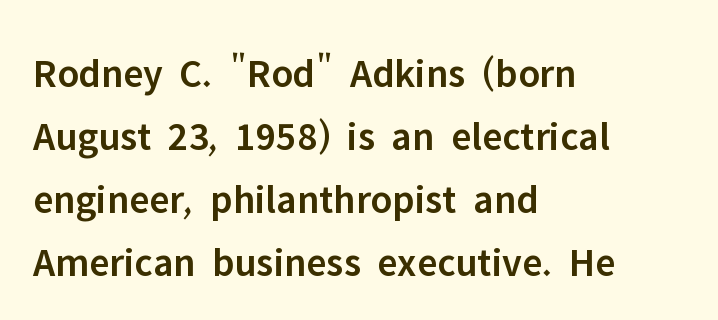
Does the lettering tilt? It doesn't — this is upright. Check under the words: just untouched page. Look at the stroke-to-counter ratio: somewhat heavy, a semibold. This sample has the flowing, uneven cadence of proportional lettering. In CSS terms this would be text-align: left. Short note: letters normally spaced.
